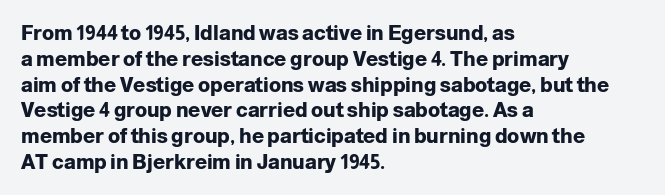
The image shows 20 px bold type, upright; set left-aligned, normal line spacing (1.29x), normal letter spacing, not underlined.
